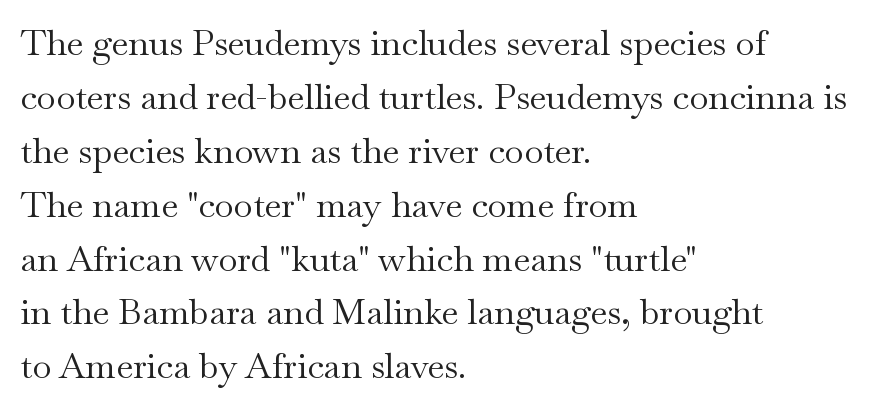
{"serif": "yes", "italic": "no", "bold": "no", "weight": "regular", "width": "wide", "stroke_contrast": "medium", "x_height": "small", "monospaced": "no", "underline": "no", "align": "left", "line_spacing": "normal", "line_spacing_ratio": 1.54, "letter_spacing": "normal", "letter_spacing_em": 0.0, "glyph_px": 35}
